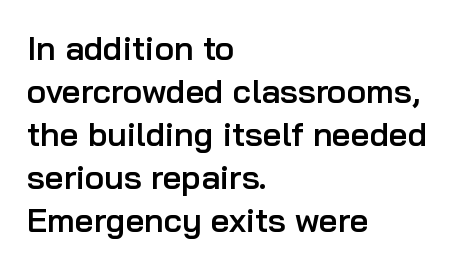
{"serif": "no", "italic": "no", "bold": "semi", "weight": "semibold", "width": "normal", "stroke_contrast": "low", "x_height": "medium", "monospaced": "no", "underline": "no", "align": "left", "line_spacing": "normal", "line_spacing_ratio": 1.3, "letter_spacing": "normal", "letter_spacing_em": 0.0, "glyph_px": 33}
